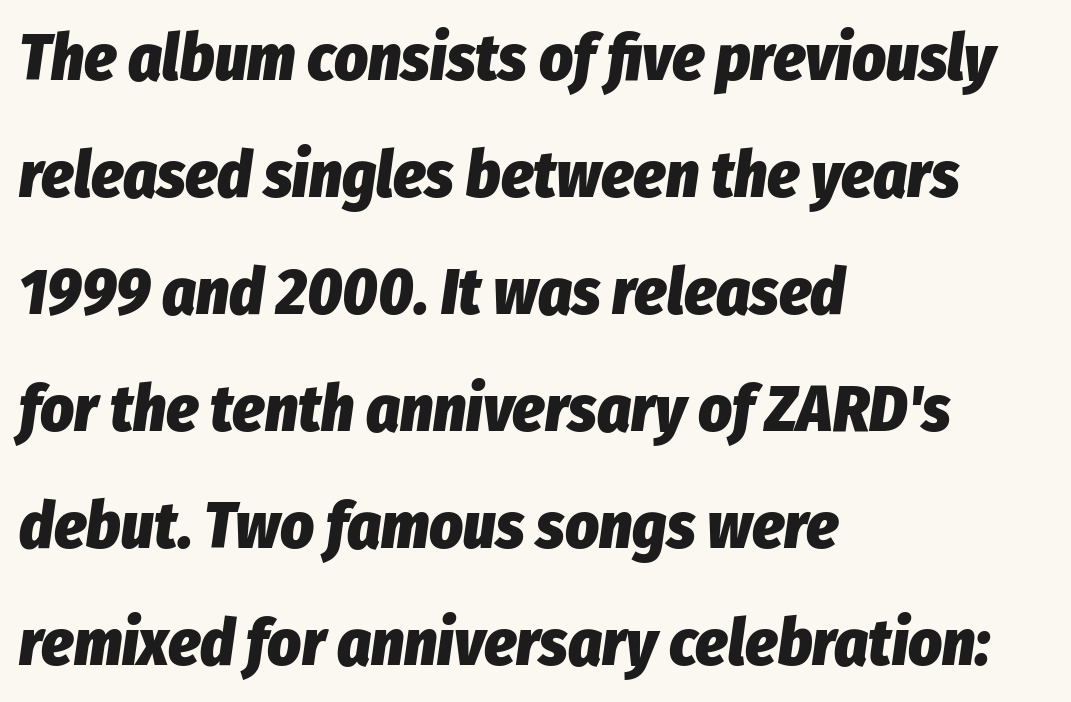
{"italic": "yes", "lean": "right", "slant_degrees": 8, "bold": "yes", "weight": "heavy", "width": "condensed", "stroke_contrast": "low", "x_height": "medium", "monospaced": "no", "underline": "no", "align": "left", "line_spacing_ratio": 1.8, "letter_spacing": "normal", "letter_spacing_em": 0.0, "glyph_px": 65}
